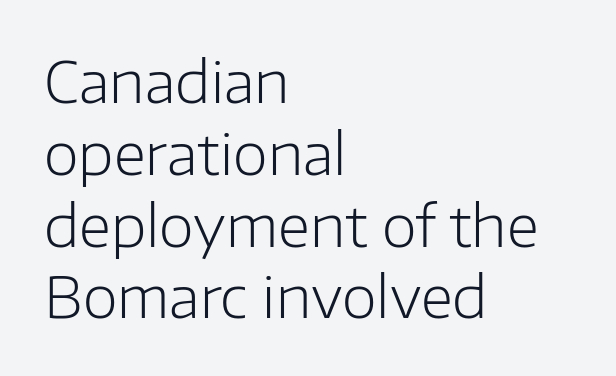
Just letters on the line, the space beneath them empty. The paragraph shown leans on its left margin. Each letter keeps its own natural width here, so spacing adapts to shape. Letter spacing: default. One glance says typical: line gaps are just what's usual.
